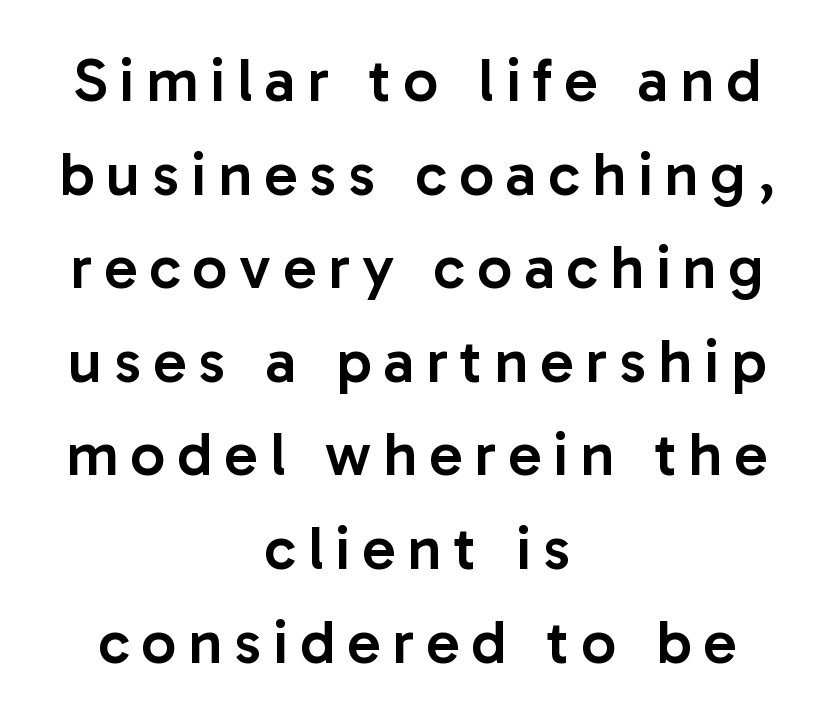
The image shows 62 px semibold sans-serif type, upright; set centered, normal line spacing (1.51x), not underlined; low stroke contrast and a medium x-height.
